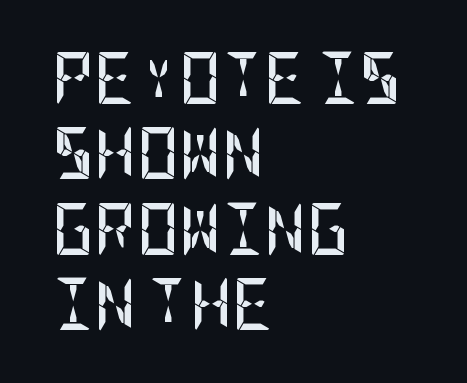
Q: Is the text bold? A: Yes.
Q: Is the text italic (slanted)? A: No, it is upright.
Q: Is the typeface a serif or a sans-serif typeface? A: Sans-serif.
Q: Is the text underlined? A: No.
Q: How is the paragraph aligned? A: Left-aligned.
Q: Is the spacing between letters normal or unusually wide? A: Normal.
Q: Is the spacing between lines tight, normal or loose? A: Normal.
Q: Width (condensed, normal, or wide)? A: Condensed.
Q: Stroke contrast? A: Low.
Q: x-height? A: Large.
